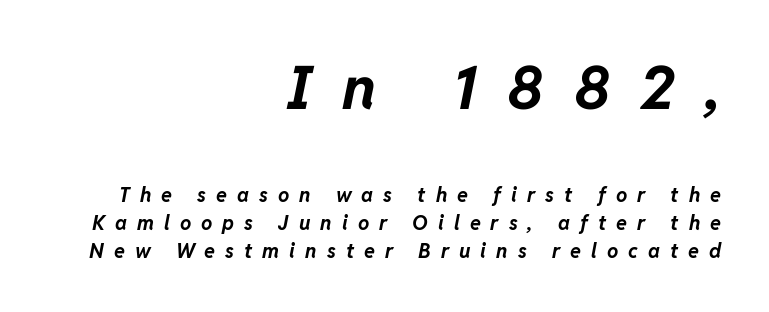
The area under the type is left untouched. The typesetting leans heavy: a genuine bold. In terms of leading, this rendering sits right in the middle. Does the copy run flush right? Yes — the right margin is perfectly even. Two sizes are in play, and the larger belongs to the first block.
